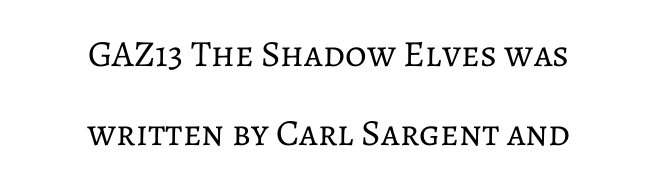
Q: Is the text bold? A: No.
Q: Is the text italic (slanted)? A: No, it is upright.
Q: Is the text underlined? A: No.
Q: How is the paragraph aligned? A: Centered.
Q: Is the spacing between letters normal or unusually wide? A: Normal.
Q: Is the spacing between lines tight, normal or loose? A: Loose.
Q: Width (condensed, normal, or wide)? A: Normal.
Q: Stroke contrast? A: Low.
Q: x-height? A: Medium.
Q: Monospaced? A: No.
